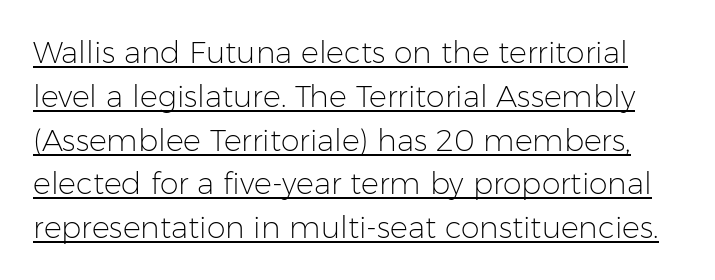
The image shows 30 px light sans-serif type, upright; set normal line spacing (1.46x), normal letter spacing, underlined; low stroke contrast and a medium x-height.
